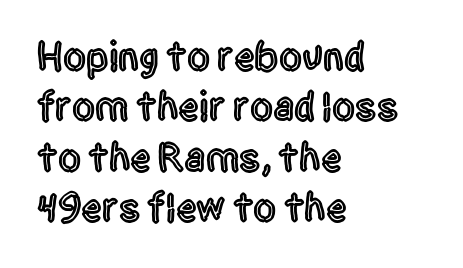
Q: Is the text italic (slanted)? A: No, it is upright.
Q: Is the typeface a serif or a sans-serif typeface? A: Sans-serif.
Q: Is the text underlined? A: No.
Q: How is the paragraph aligned? A: Left-aligned.
Q: Is the spacing between letters normal or unusually wide? A: Normal.
Q: Width (condensed, normal, or wide)? A: Condensed.
Q: x-height? A: Large.
Q: Monospaced? A: No.
